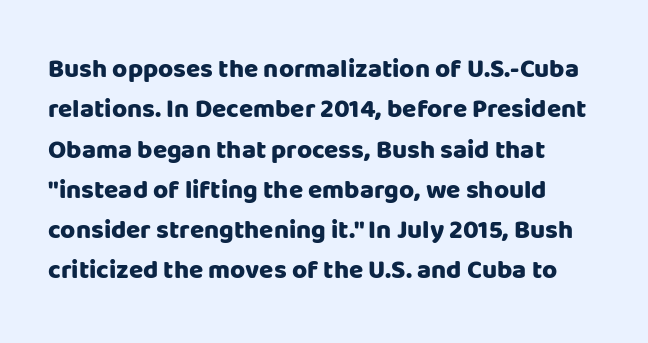
{"italic": "no", "bold": "yes", "underline": "no", "line_spacing": "normal", "line_spacing_ratio": 1.55, "letter_spacing": "normal", "letter_spacing_em": 0.0, "glyph_px": 26}
